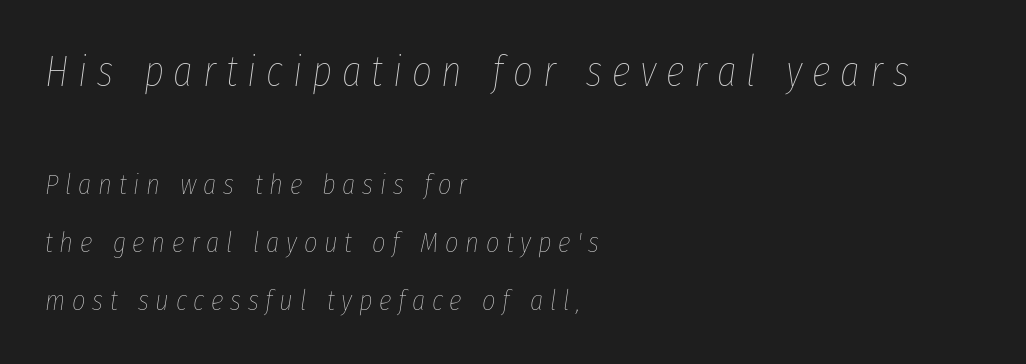
Q: Is the text bold? A: No.
Q: Is the text italic (slanted)? A: Yes, it leans right by about 8 degrees.
Q: Is the text underlined? A: No.
Q: How is the paragraph aligned? A: Left-aligned.
Q: Is the spacing between letters normal or unusually wide? A: Unusually wide.
Q: Is the spacing between lines tight, normal or loose? A: Loose.
Q: Which block of text is set in a larger size, the first (top) or the second (bottom)? A: The first (top) one.
Q: Width (condensed, normal, or wide)? A: Condensed.
Q: Stroke contrast? A: Low.
Q: x-height? A: Medium.
Q: Monospaced? A: No.
